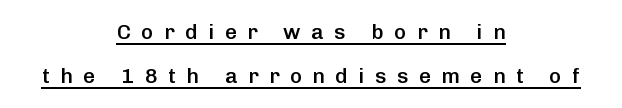
Q: Is the text bold? A: Semi-bold.
Q: Is the text italic (slanted)? A: No, it is upright.
Q: Is the text underlined? A: Yes.
Q: How is the paragraph aligned? A: Centered.
Q: Is the spacing between letters normal or unusually wide? A: Unusually wide.
Q: Is the spacing between lines tight, normal or loose? A: Loose.
